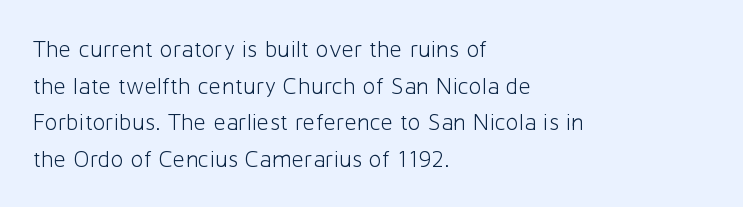
The image shows 24 px text type, upright; set left-aligned, normal line spacing (1.53x), normal letter spacing, not underlined.
